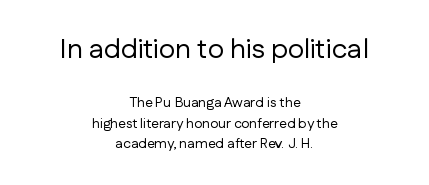
This sample uses an upright cut, with every glyph sitting square on the baseline. Compared with typical paragraphs, the rows here are spaced about the same. Is the letter spacing exaggerated? No — it looks like the ordinary default. A student would notice the top passage is typeset larger than what follows. Is the stroke heavy? The answer is a plain regular-or-lighter.
